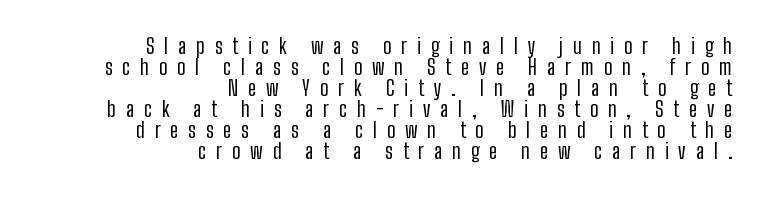
The image shows 21 px text type, upright; set right-aligned, tight line spacing (1.0x), unusually wide letter spacing (+0.47 em), not underlined.
